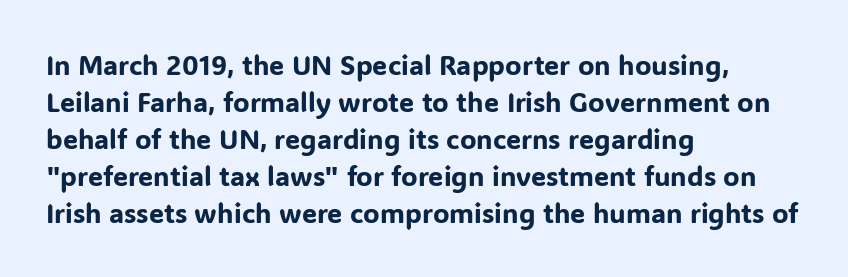
A typesetter would call this zero additional tracking. Notice how descenders clear the ascenders below comfortably — that's standard leading. Ordinary non-slanted type is in use. Letters rest on an invisible, unmarked baseline.
